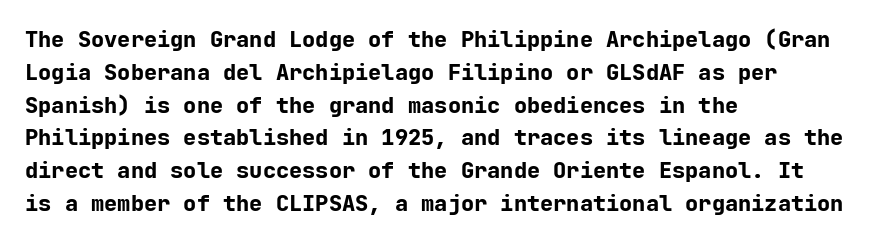
The image shows 22 px bold type, upright; set left-aligned, normal line spacing (1.49x), normal letter spacing, not underlined.
